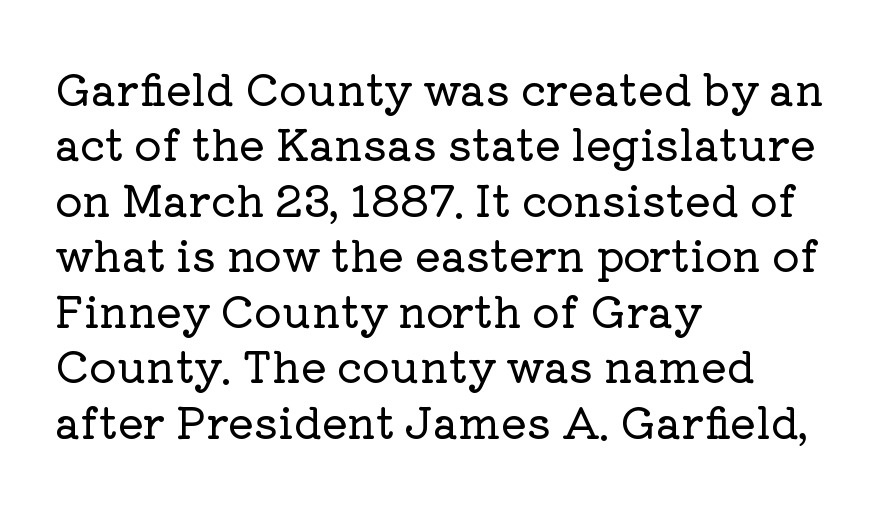
The face used here is seriffed, in the tradition of book romans. Honestly, the row spacing looks completely unremarkable. The letters sit at their default tracking, neither squeezed nor spread. Underlining? Definitely not there. Every stem runs plumb, perpendicular to the baseline. Compared with a centered layout, this one pins lines to the left instead.
